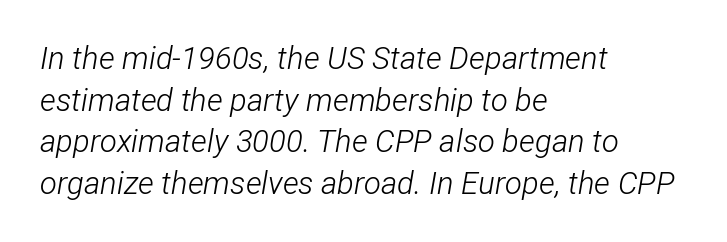
Heaviness? Minimal to ordinary, like unemphasized prose. This block has exactly the height ordinary leading produces. Look at the tracking — it's just the regular setting, nothing added. The whole block is typeset with a tilt.
